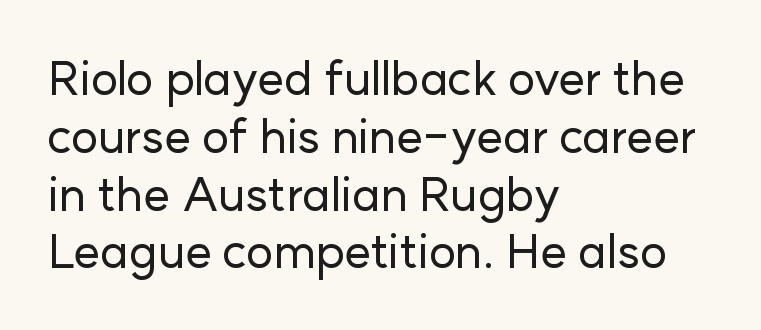
The image shows 47 px sans-serif type, upright; set left-aligned, line spacing 1.23x, normal letter spacing, not underlined; low stroke contrast and a medium x-height.
